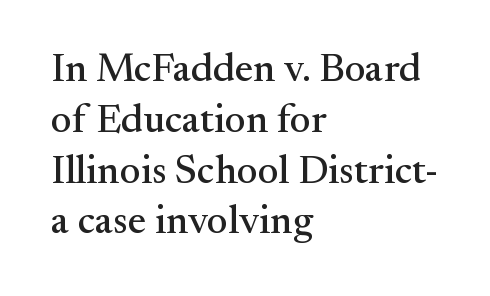
{"serif": "yes", "italic": "no", "width": "normal", "stroke_contrast": "medium", "x_height": "small", "monospaced": "no", "underline": "no", "align": "left", "line_spacing": "normal", "line_spacing_ratio": 1.27, "letter_spacing": "normal", "letter_spacing_em": 0.0, "glyph_px": 40}
